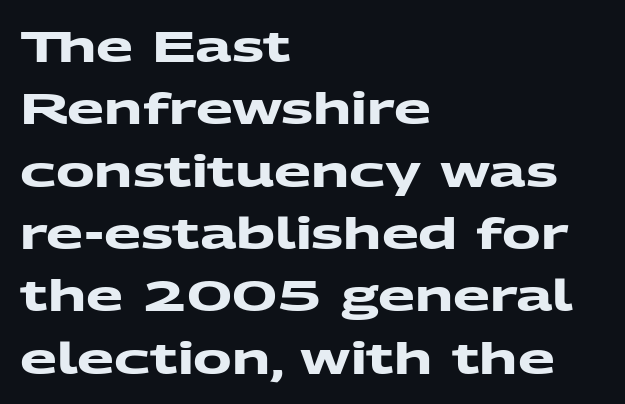
{"serif": "no", "bold": "yes", "weight": "heavy", "width": "wide", "stroke_contrast": "medium", "x_height": "medium", "monospaced": "no", "underline": "no", "align": "left", "line_spacing": "normal", "line_spacing_ratio": 1.45, "letter_spacing": "normal", "letter_spacing_em": 0.0, "glyph_px": 43}
